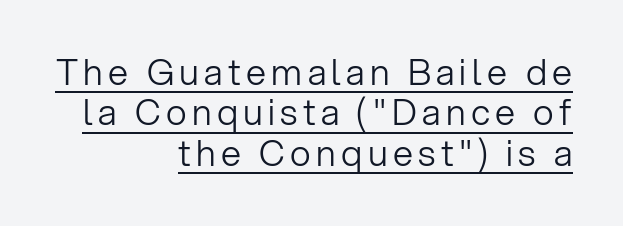
These lines were composed using upright roman letters. Proportional: the letters do not fall into vertical columns. Notice how the passage keeps a crisp vertical edge on the right only. This sample trades vertical openness for compactness between lines. No heavy texture on the line: the type isn't bold. Has an underline been added? It has.
